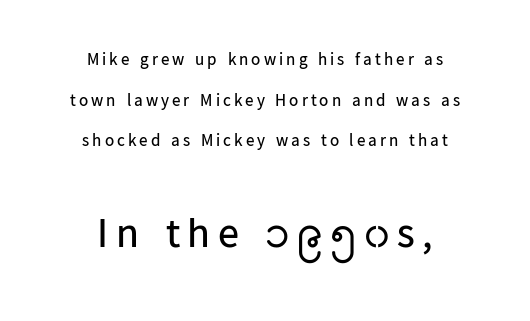
The image shows 42 px regular-weight sans-serif type, upright; set centered, loose line spacing (2.39x), not underlined; the second (bottom) block is 2.47x larger; low stroke contrast and a medium x-height.
